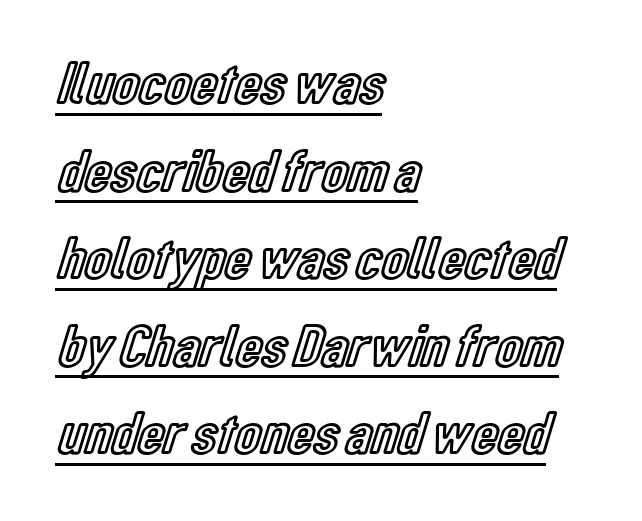
The rendering uses the underline text-decoration. Letter spacing: default. The block of text has a typical density, with ordinary space between rows. Think of a printed novel: that variable character pitch is what you see here.
